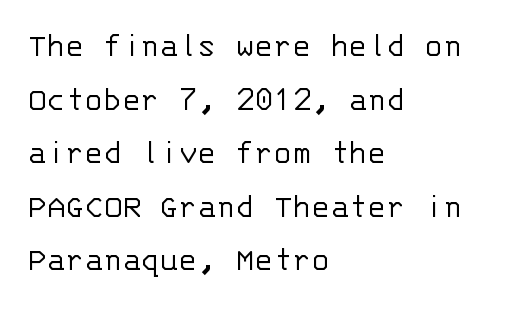
Q: Is the text bold? A: No.
Q: Is the text italic (slanted)? A: No, it is upright.
Q: Is the typeface a serif or a sans-serif typeface? A: Sans-serif.
Q: Is the text underlined? A: No.
Q: How is the paragraph aligned? A: Left-aligned.
Q: Is the spacing between letters normal or unusually wide? A: Normal.
Q: Is the spacing between lines tight, normal or loose? A: Normal.
Q: Width (condensed, normal, or wide)? A: Normal.
Q: Stroke contrast? A: Low.
Q: x-height? A: Large.
Q: Monospaced? A: Yes.
